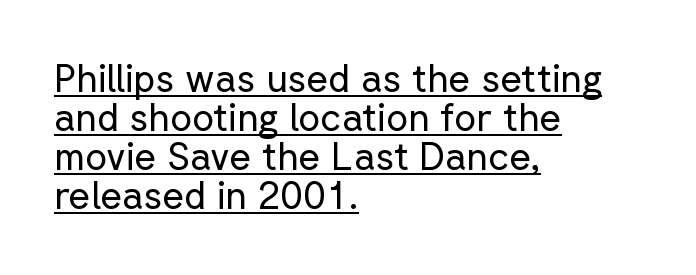
{"serif": "no", "italic": "no", "bold": "no", "weight": "regular", "width": "normal", "stroke_contrast": "low", "x_height": "medium", "monospaced": "no", "underline": "yes", "align": "left", "line_spacing": "tight", "line_spacing_ratio": 1.03, "letter_spacing": "normal", "letter_spacing_em": 0.0, "glyph_px": 38}
